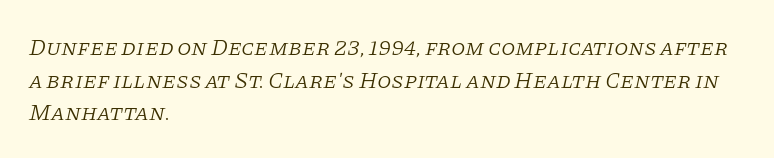
The image shows 23 px text type, italic (leaning right); set left-aligned, normal line spacing (1.42x), normal letter spacing, not underlined.
